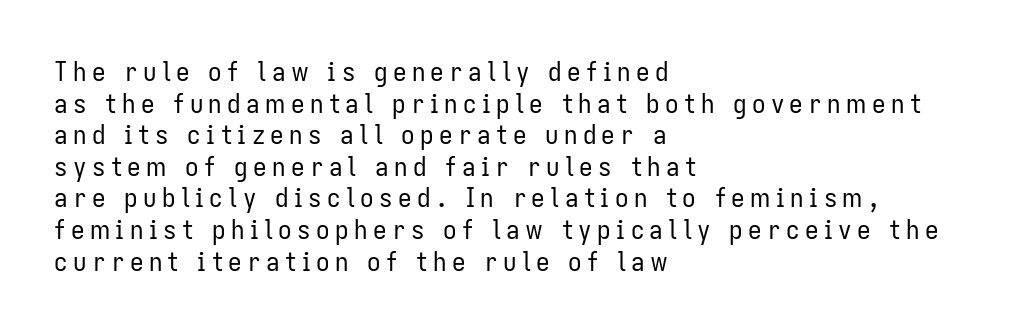
{"italic": "no", "bold": "no", "underline": "no", "align": "left", "line_spacing_ratio": 1.17, "letter_spacing": "wide", "letter_spacing_em": 0.2, "glyph_px": 27}
